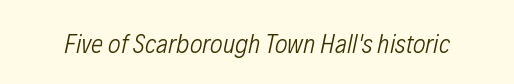
The image shows 27 px text type, italic (leaning right); set normal letter spacing, not underlined.
